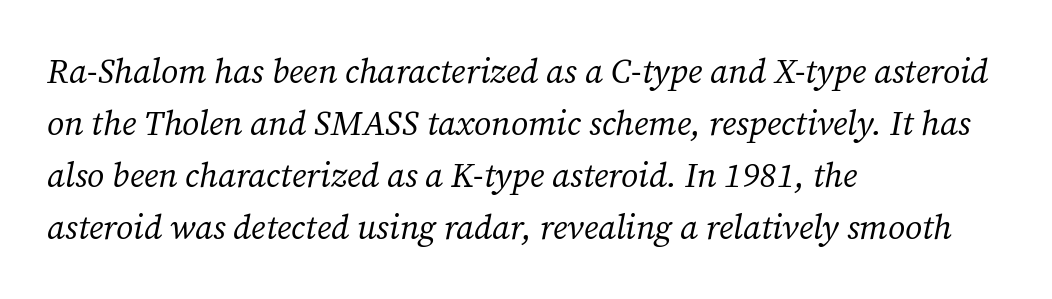
Q: Is the text bold? A: No.
Q: Is the text italic (slanted)? A: Yes, it leans right by about 12 degrees.
Q: Is the typeface a serif or a sans-serif typeface? A: Serif.
Q: Is the text underlined? A: No.
Q: How is the paragraph aligned? A: Left-aligned.
Q: Is the spacing between letters normal or unusually wide? A: Normal.
Q: Is the spacing between lines tight, normal or loose? A: Normal.
Q: Width (condensed, normal, or wide)? A: Normal.
Q: Stroke contrast? A: Medium.
Q: x-height? A: Medium.
Q: Monospaced? A: No.
